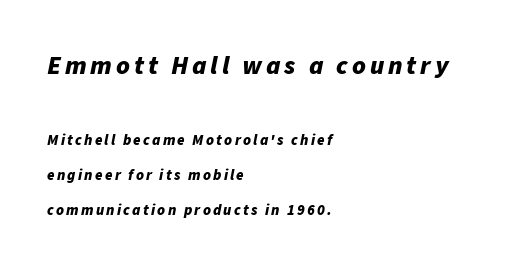
The font is running at its bold setting. Left-aligned paragraph, ragged on the right. The letters in the upper block stand taller than those in the block below. Underlining? Definitely not there. Is there much room between lines? Yes — plenty of vertical air separates them. The text carries the slant typical of an italic or oblique font.
